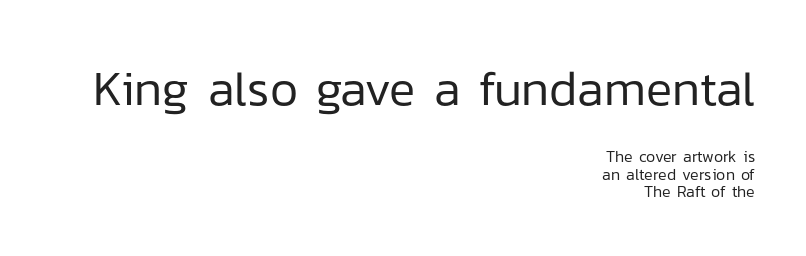
Q: Is the text bold? A: No.
Q: Is the text italic (slanted)? A: No, it is upright.
Q: Is the typeface a serif or a sans-serif typeface? A: Sans-serif.
Q: Is the text underlined? A: No.
Q: How is the paragraph aligned? A: Right-aligned.
Q: Is the spacing between letters normal or unusually wide? A: Normal.
Q: Is the spacing between lines tight, normal or loose? A: Tight.
Q: Which block of text is set in a larger size, the first (top) or the second (bottom)? A: The first (top) one.
Q: Width (condensed, normal, or wide)? A: Normal.
Q: Stroke contrast? A: Low.
Q: x-height? A: Medium.
Q: Monospaced? A: No.
